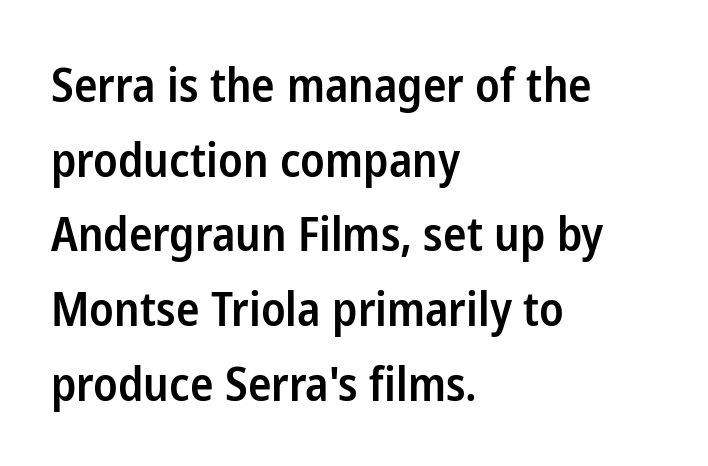
Q: Is the text bold? A: Semi-bold.
Q: Is the text italic (slanted)? A: No, it is upright.
Q: Is the typeface a serif or a sans-serif typeface? A: Sans-serif.
Q: Is the text underlined? A: No.
Q: How is the paragraph aligned? A: Left-aligned.
Q: Is the spacing between letters normal or unusually wide? A: Normal.
Q: Is the spacing between lines tight, normal or loose? A: Normal.
Q: Width (condensed, normal, or wide)? A: Condensed.
Q: Stroke contrast? A: Low.
Q: x-height? A: Medium.
Q: Monospaced? A: No.
